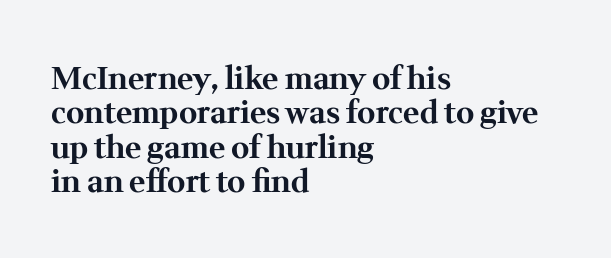
Q: Is the text bold? A: Yes.
Q: Is the text italic (slanted)? A: No, it is upright.
Q: Is the typeface a serif or a sans-serif typeface? A: Serif.
Q: Is the text underlined? A: No.
Q: How is the paragraph aligned? A: Left-aligned.
Q: Is the spacing between letters normal or unusually wide? A: Normal.
Q: Is the spacing between lines tight, normal or loose? A: Tight.
Q: Width (condensed, normal, or wide)? A: Normal.
Q: Stroke contrast? A: Medium.
Q: x-height? A: Medium.
Q: Monospaced? A: No.
